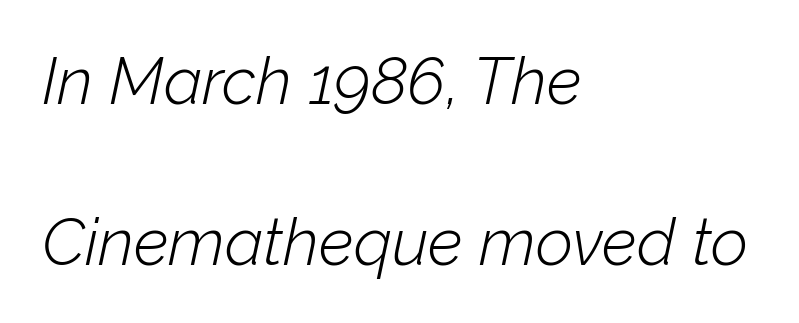
{"italic": "yes", "lean": "right", "slant_degrees": 12, "bold": "no", "weight": "light", "width": "normal", "stroke_contrast": "low", "x_height": "medium", "monospaced": "no", "underline": "no", "align": "left", "line_spacing": "loose", "line_spacing_ratio": 2.47, "letter_spacing": "normal", "letter_spacing_em": 0.0, "glyph_px": 65}
